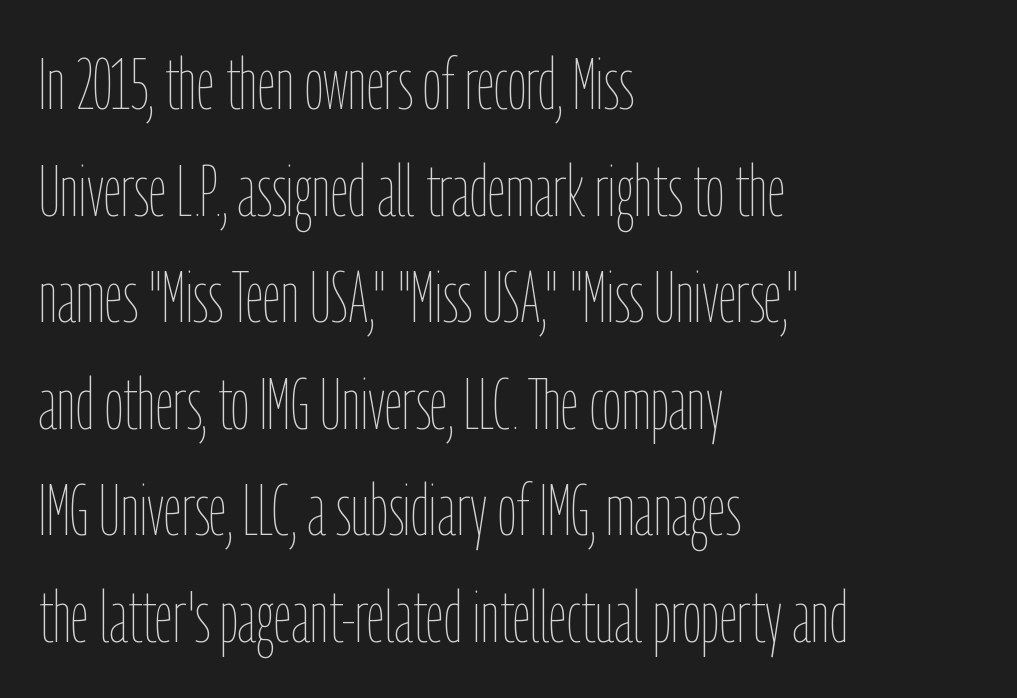
{"italic": "no", "bold": "no", "weight": "thin", "width": "condensed", "stroke_contrast": "low", "x_height": "medium", "monospaced": "no", "underline": "no", "align": "left", "line_spacing": "normal", "line_spacing_ratio": 1.48, "letter_spacing": "normal", "letter_spacing_em": 0.0, "glyph_px": 72}
